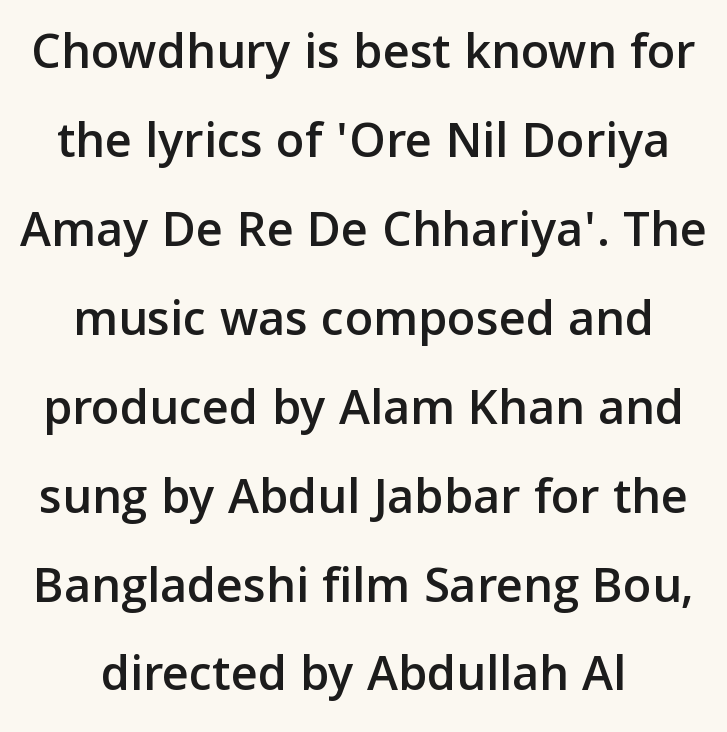
Regarding serifs, this sample does without them. The specimen omits any rule beneath the text block's lines. This is the regular roman posture of the typeface. Think of a printed novel: that variable character pitch is what you see here. Here the glyphs are tracked normally, forming tight word shapes.
